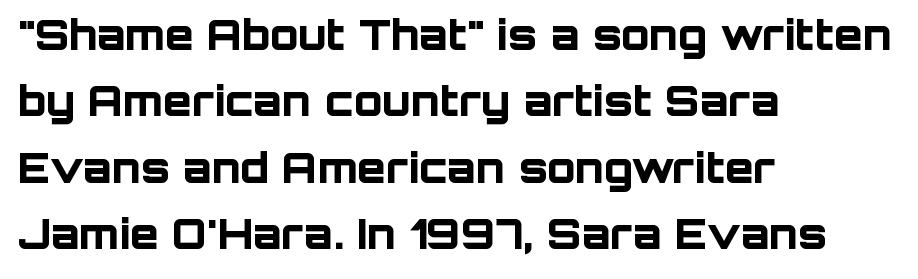
The image shows 42 px bold sans-serif type, upright; set left-aligned, normal line spacing (1.58x), normal letter spacing, not underlined; low stroke contrast and a large x-height.
